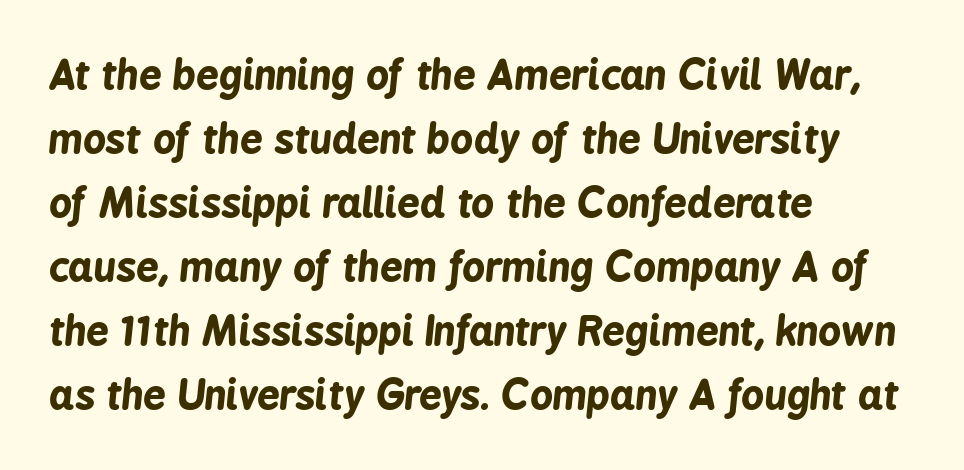
Q: Is the text bold? A: Yes.
Q: Is the text italic (slanted)? A: Yes, it leans right by about 6 degrees.
Q: Is the text underlined? A: No.
Q: How is the paragraph aligned? A: Left-aligned.
Q: Is the spacing between letters normal or unusually wide? A: Normal.
Q: Is the spacing between lines tight, normal or loose? A: Normal.
Q: Width (condensed, normal, or wide)? A: Condensed.
Q: Stroke contrast? A: Low.
Q: x-height? A: Medium.
Q: Monospaced? A: No.
